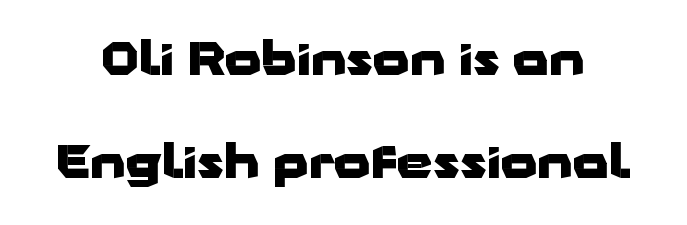
{"serif": "no", "italic": "no", "bold": "yes", "weight": "heavy", "width": "wide", "stroke_contrast": "low", "x_height": "medium", "monospaced": "no", "underline": "no", "line_spacing": "loose", "line_spacing_ratio": 2.23, "letter_spacing": "normal", "letter_spacing_em": 0.0, "glyph_px": 46}
